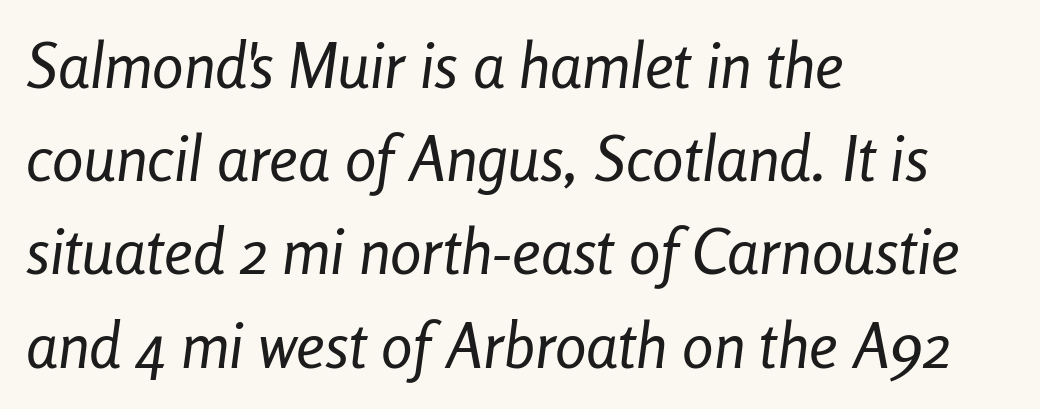
The image shows 63 px regular-weight, condensed type, italic (leaning right); set left-aligned, normal line spacing (1.48x), normal letter spacing, not underlined; low stroke contrast and a medium x-height.
